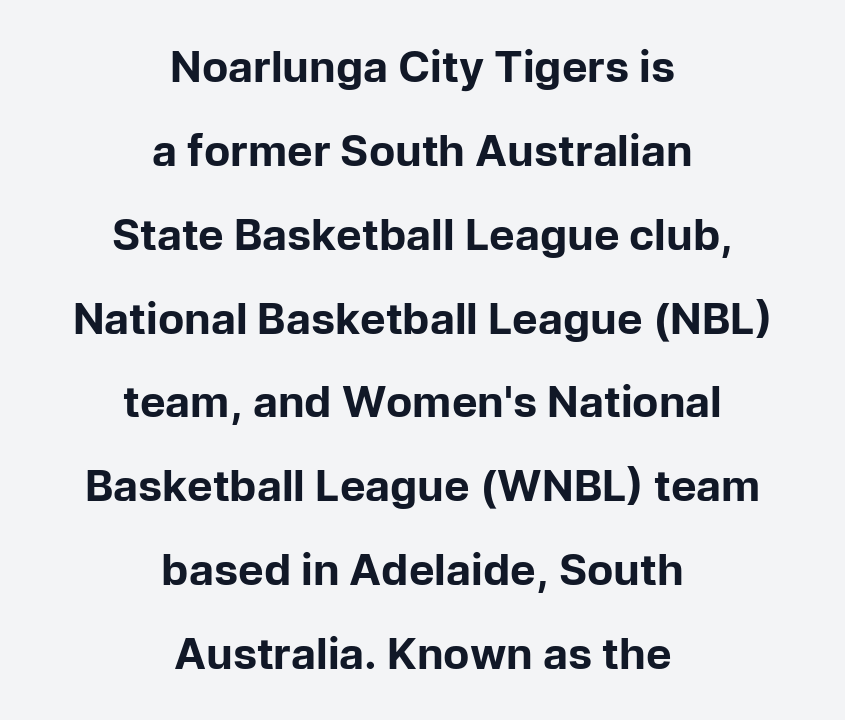
The image shows 43 px bold sans-serif type, upright; set centered, loose line spacing (1.95x), normal letter spacing, not underlined; low stroke contrast and a medium x-height.
